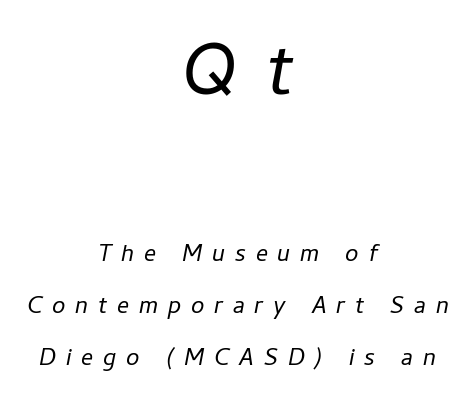
Q: Is the text bold? A: No.
Q: Is the text italic (slanted)? A: Yes, it leans right by about 11 degrees.
Q: Is the text underlined? A: No.
Q: How is the paragraph aligned? A: Centered.
Q: Is the spacing between letters normal or unusually wide? A: Unusually wide.
Q: Is the spacing between lines tight, normal or loose? A: Loose.
Q: Which block of text is set in a larger size, the first (top) or the second (bottom)? A: The first (top) one.
Q: Width (condensed, normal, or wide)? A: Normal.
Q: Stroke contrast? A: Low.
Q: x-height? A: Medium.
Q: Monospaced? A: No.
